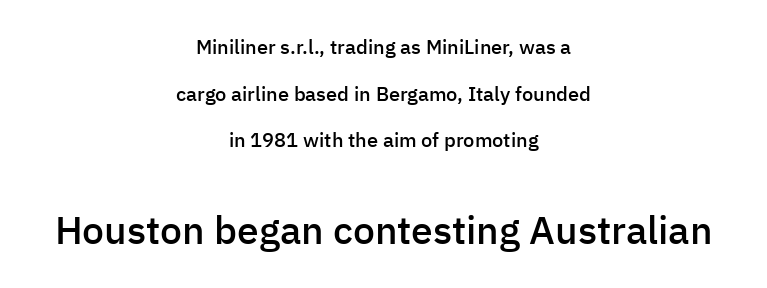
The image shows 39 px semibold sans-serif type, upright; set centered, loose line spacing (2.33x), normal letter spacing, not underlined; the second (bottom) block is 1.95x larger; low stroke contrast and a medium x-height.
